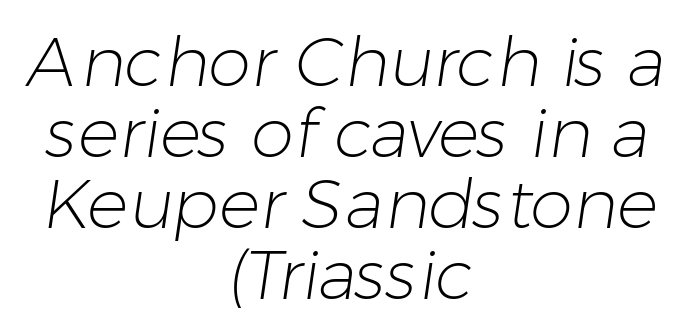
{"serif": "no", "bold": "no", "weight": "light", "width": "normal", "stroke_contrast": "low", "x_height": "medium", "monospaced": "no", "underline": "no", "align": "center", "line_spacing": "tight", "line_spacing_ratio": 1.03, "letter_spacing": "normal", "letter_spacing_em": 0.0, "glyph_px": 69}
